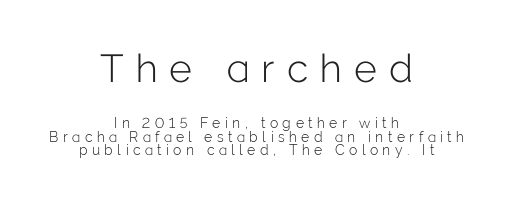
The image shows 39 px light sans-serif type, upright; set centered, tight line spacing (0.97x), unusually wide letter spacing (+0.32 em), not underlined; the first (top) block is 2.79x larger; low stroke contrast and a medium x-height.
